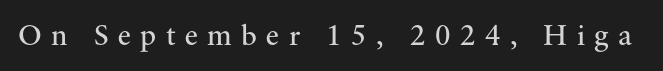
Note: serifs present on the glyphs. Character widths vary here, with narrow letters taking less room than wide ones. There is plenty of visible air inserted between adjacent glyphs. The words here are not underlined.
